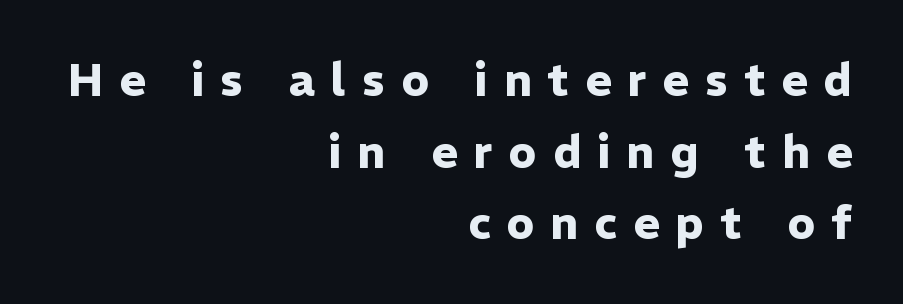
{"serif": "no", "italic": "no", "bold": "yes", "weight": "heavy", "width": "normal", "stroke_contrast": "low", "x_height": "medium", "monospaced": "no", "underline": "no", "align": "right", "line_spacing": "normal", "line_spacing_ratio": 1.59, "letter_spacing": "wide", "letter_spacing_em": 0.36, "glyph_px": 45}
